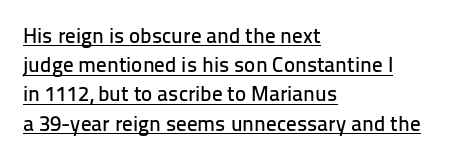
Q: Is the text italic (slanted)? A: No, it is upright.
Q: Is the text underlined? A: Yes.
Q: How is the paragraph aligned? A: Left-aligned.
Q: Is the spacing between letters normal or unusually wide? A: Normal.
Q: Is the spacing between lines tight, normal or loose? A: Normal.
